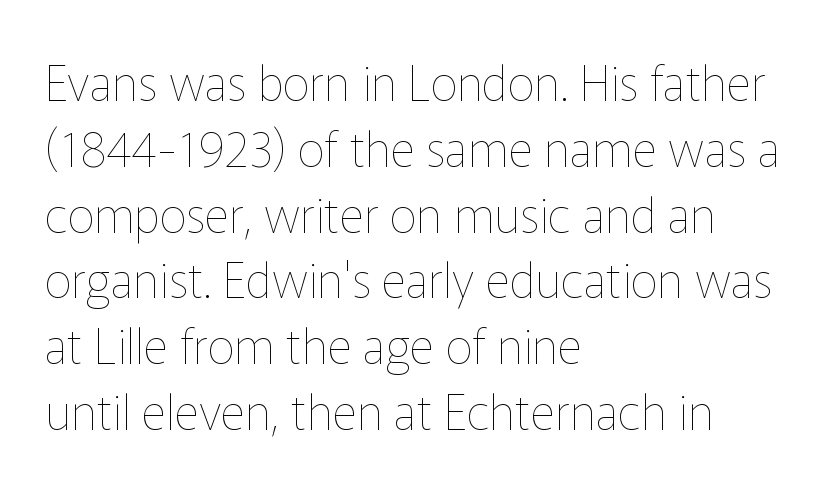
Each line starts at the same left margin while the right side varies. The face looks like a standard text weight, possibly lighter. You could not count columns in this text — the font is proportionally spaced. The letters stand straight up with perfectly vertical stems. Lines of text with bare space underneath. Look at the tracking — it's just the regular setting, nothing added.
